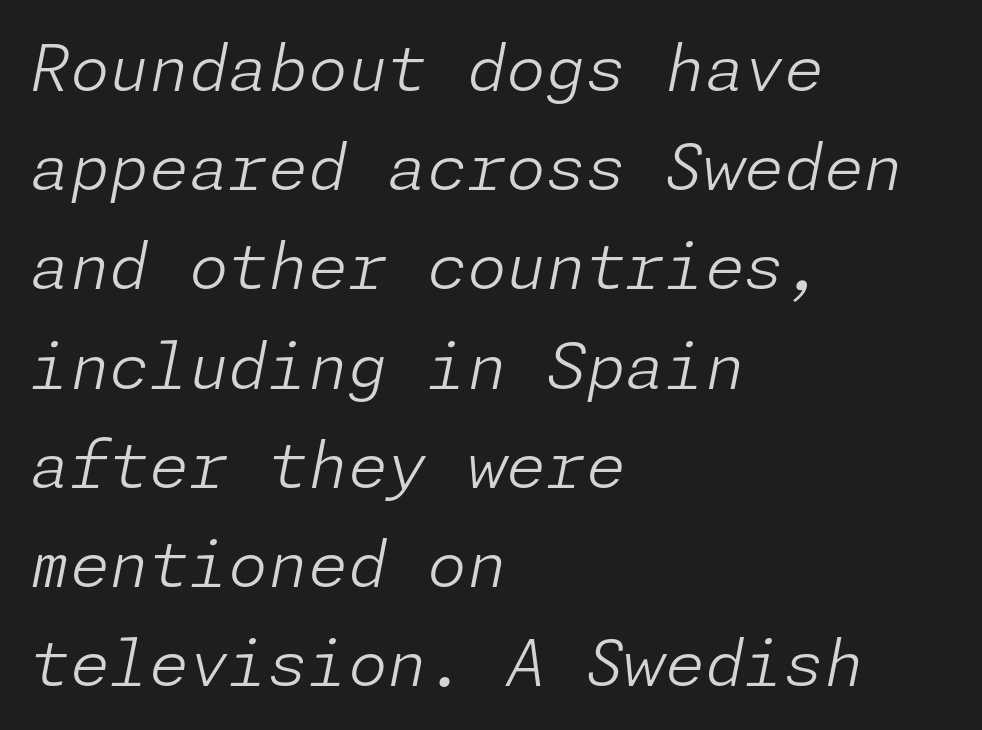
The image shows 64 px light type, italic (leaning right); set left-aligned, normal line spacing (1.55x), normal letter spacing, not underlined; low stroke contrast and a medium x-height.
